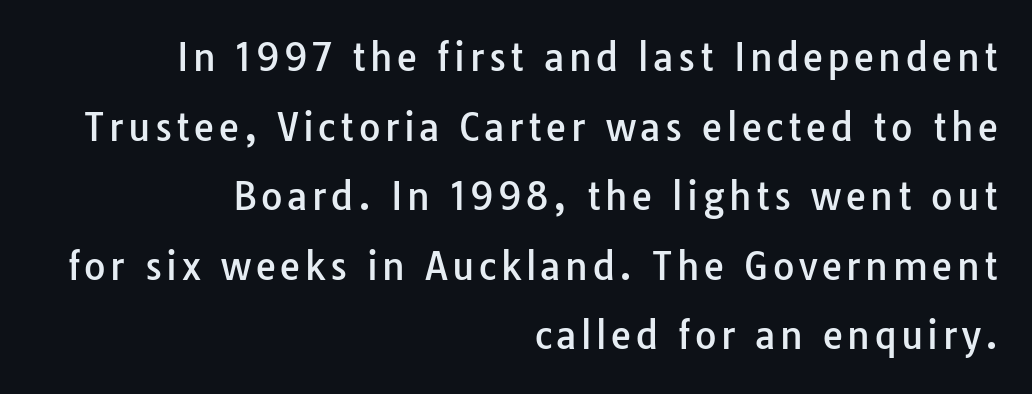
Think of a printed novel: that variable character pitch is what you see here. Leftover space on each line is placed entirely before the opening word. These lines were composed using upright roman letters. The rendering shows plain stroke endings on the letterforms — a sans-serif design. Beneath every word, the page is bare.
